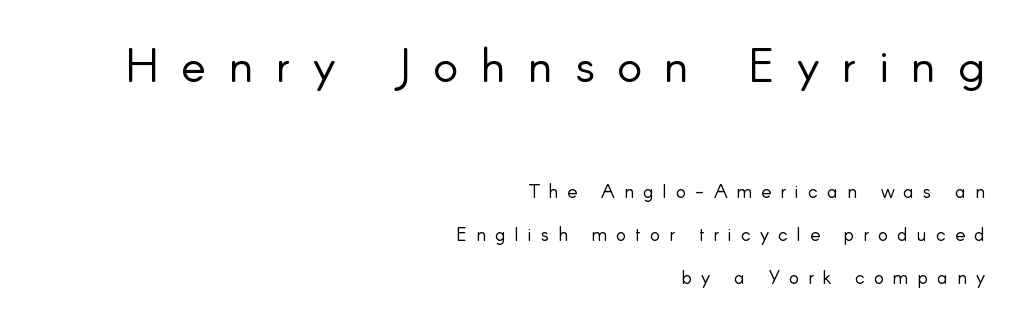
The image shows 47 px light sans-serif type, upright; set right-aligned, loose line spacing (2.26x), unusually wide letter spacing (+0.48 em), not underlined; the first (top) block is 2.47x larger; low stroke contrast and a small x-height.
